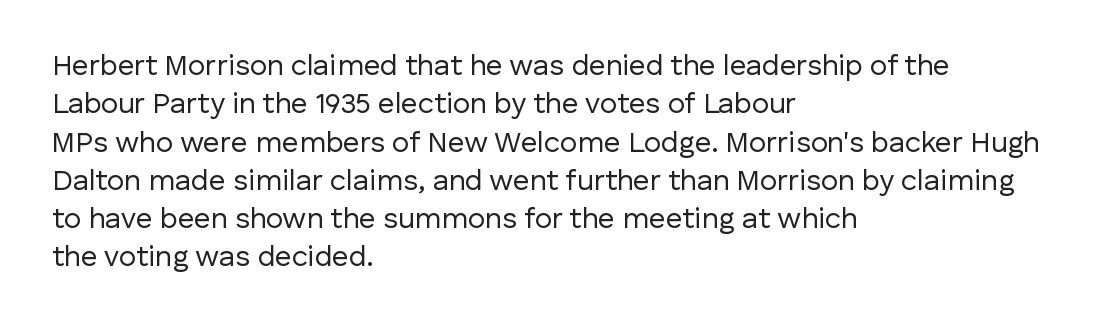
The image shows 29 px regular-weight sans-serif type, upright; set left-aligned, normal line spacing (1.32x), normal letter spacing, not underlined; low stroke contrast and a medium x-height.
